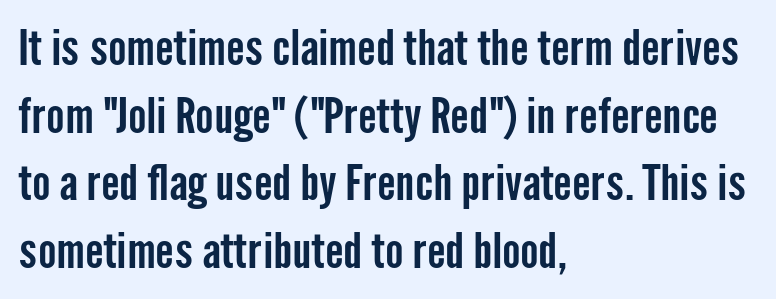
{"serif": "no", "italic": "no", "width": "condensed", "stroke_contrast": "low", "x_height": "medium", "monospaced": "no", "underline": "no", "align": "left", "line_spacing": "normal", "line_spacing_ratio": 1.38, "letter_spacing": "normal", "letter_spacing_em": 0.0, "glyph_px": 49}
